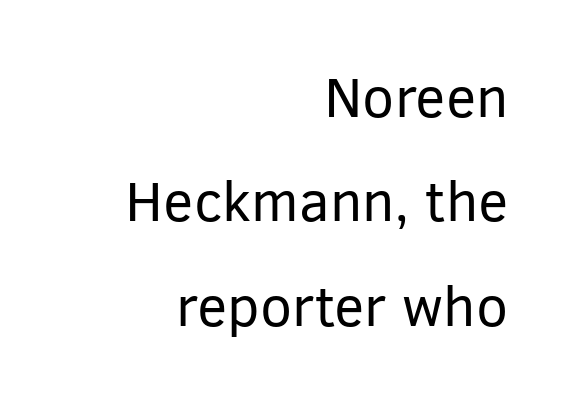
Q: Is the text bold? A: No.
Q: Is the text italic (slanted)? A: No, it is upright.
Q: Is the typeface a serif or a sans-serif typeface? A: Sans-serif.
Q: Is the text underlined? A: No.
Q: How is the paragraph aligned? A: Right-aligned.
Q: Is the spacing between letters normal or unusually wide? A: Normal.
Q: Width (condensed, normal, or wide)? A: Normal.
Q: Stroke contrast? A: Low.
Q: x-height? A: Medium.
Q: Monospaced? A: No.
